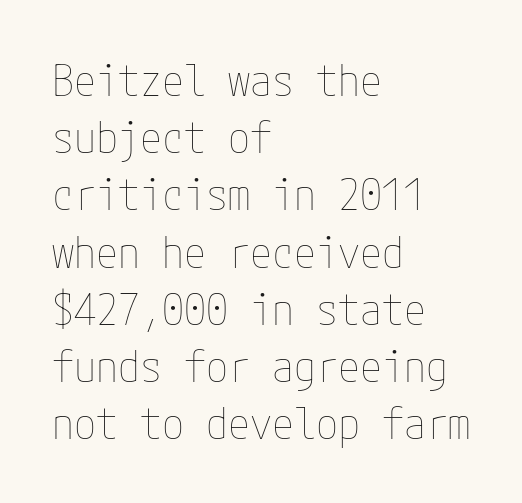
Which margin do the lines hug? The left one — the right edge is uneven. A typesetter would mark this as roman, not italic. Any mark beneath the type? The region is blank. Leading matches the norm, producing a regular column. Nothing unusual about the tracking: characters are spaced as the font intends. Bold? No — there's no thickening of the strokes.
